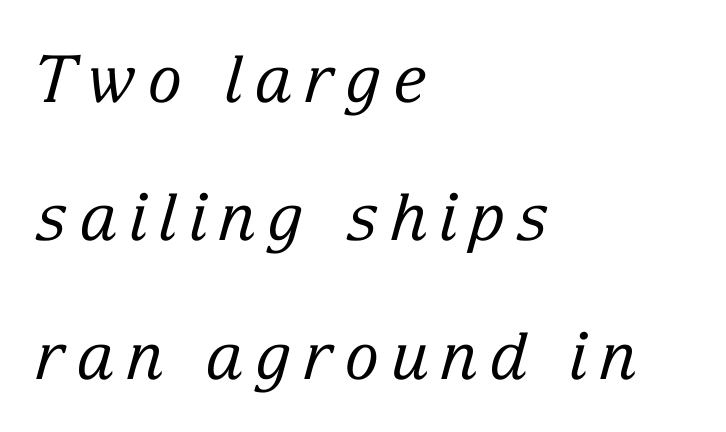
Q: Is the text bold? A: No.
Q: Is the text italic (slanted)? A: Yes, it leans right by about 15 degrees.
Q: Is the typeface a serif or a sans-serif typeface? A: Serif.
Q: Is the text underlined? A: No.
Q: How is the paragraph aligned? A: Left-aligned.
Q: Is the spacing between lines tight, normal or loose? A: Loose.
Q: Width (condensed, normal, or wide)? A: Normal.
Q: Stroke contrast? A: Low.
Q: x-height? A: Medium.
Q: Monospaced? A: No.
